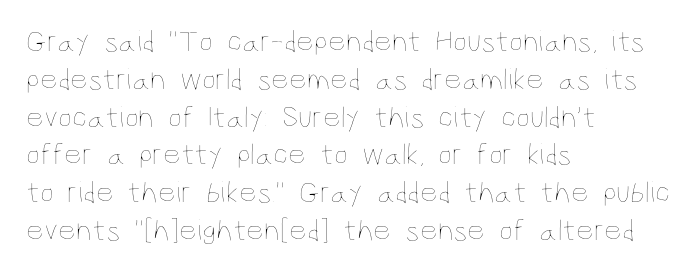
The passage shown has conventional tracking throughout. Quick note: not italic, upright. No word sits above an underline. This is not heavy type; no bold has been used.
